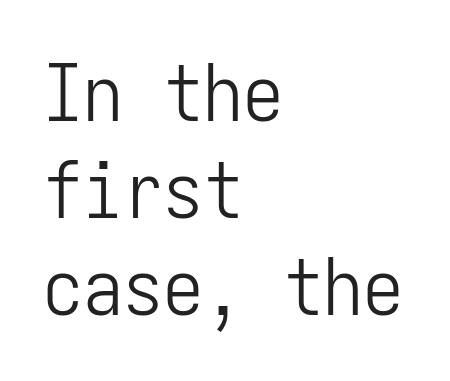
Q: Is the text bold? A: No.
Q: Is the text italic (slanted)? A: No, it is upright.
Q: Is the typeface a serif or a sans-serif typeface? A: Sans-serif.
Q: Is the text underlined? A: No.
Q: How is the paragraph aligned? A: Left-aligned.
Q: Is the spacing between letters normal or unusually wide? A: Normal.
Q: Width (condensed, normal, or wide)? A: Condensed.
Q: Stroke contrast? A: Low.
Q: x-height? A: Medium.
Q: Monospaced? A: Yes.
